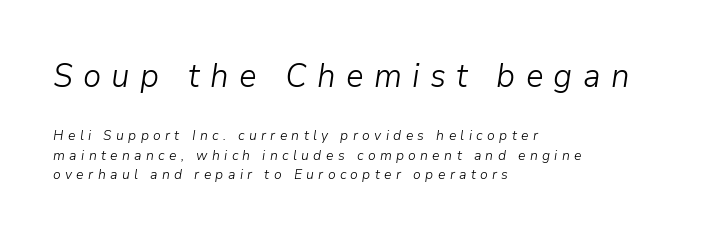
The image shows 33 px light type, italic (leaning right); set left-aligned, normal line spacing (1.39x), unusually wide letter spacing (+0.31 em), not underlined; the first (top) block is 2.36x larger; low stroke contrast and a medium x-height.
